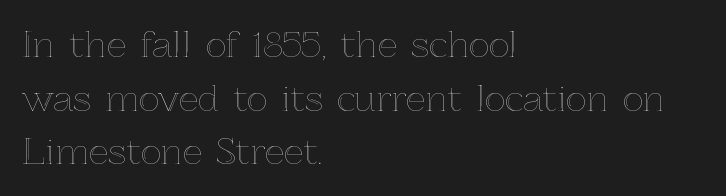
The image shows 35 px text type, upright; set left-aligned, normal line spacing (1.53x), normal letter spacing, not underlined; a medium x-height.
